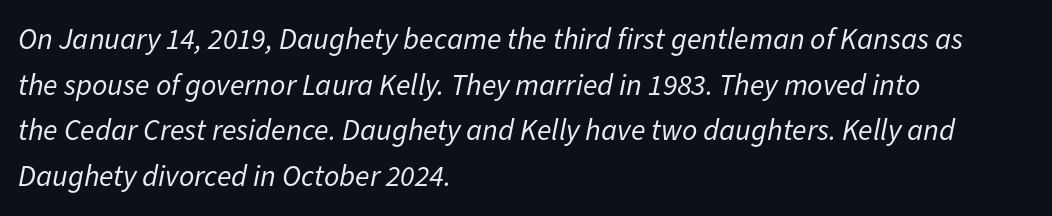
{"italic": "yes", "lean": "right", "slant_degrees": 11, "bold": "no", "weight": "regular", "width": "normal", "stroke_contrast": "low", "x_height": "medium", "monospaced": "no", "underline": "no", "align": "left", "line_spacing": "normal", "line_spacing_ratio": 1.52, "letter_spacing": "normal", "letter_spacing_em": 0.0, "glyph_px": 30}
